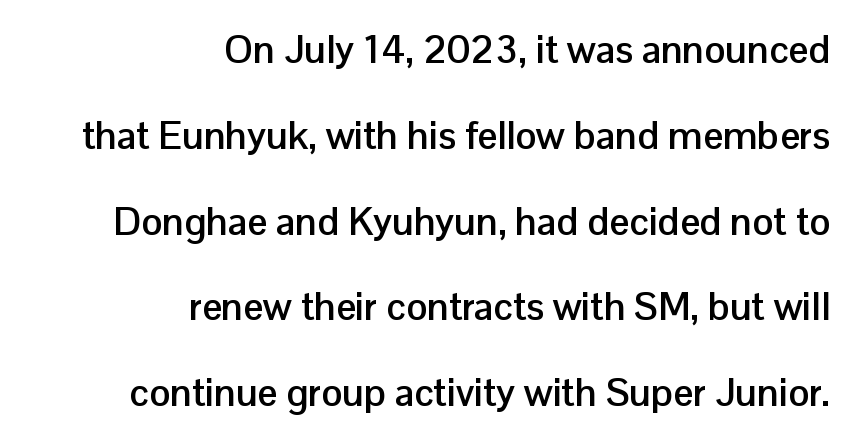
{"serif": "no", "italic": "no", "bold": "yes", "weight": "semibold", "width": "normal", "stroke_contrast": "low", "x_height": "medium", "monospaced": "no", "underline": "no", "align": "right", "line_spacing": "loose", "line_spacing_ratio": 2.2, "letter_spacing": "normal", "letter_spacing_em": 0.0, "glyph_px": 39}
